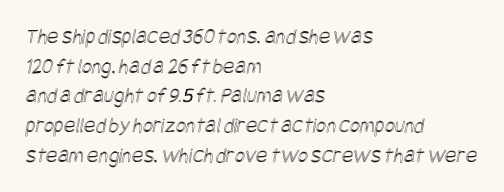
The image shows 22 px text type; set left-aligned, normal line spacing (1.35x), normal letter spacing, not underlined.
